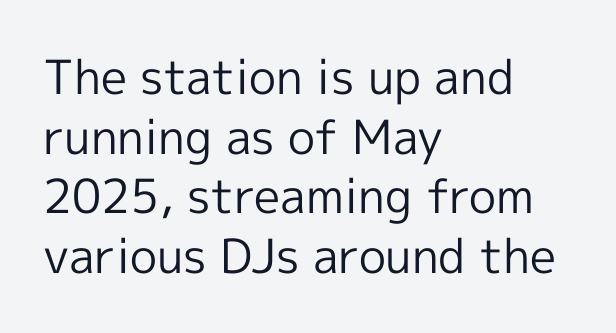
{"serif": "no", "italic": "no", "bold": "no", "weight": "regular", "width": "normal", "x_height": "medium", "monospaced": "no", "underline": "no", "align": "left", "line_spacing": "normal", "line_spacing_ratio": 1.27, "letter_spacing": "normal", "letter_spacing_em": 0.0, "glyph_px": 47}
